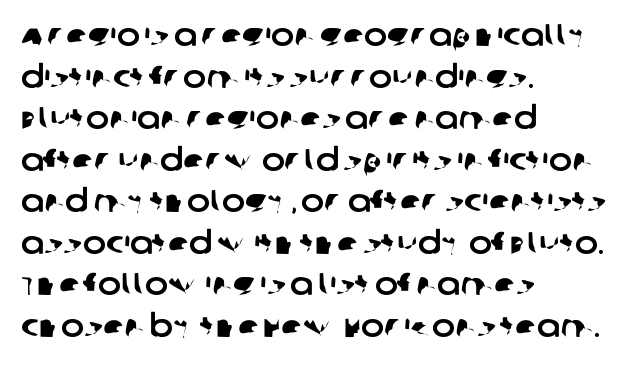
The image shows 31 px sans-serif type; set left-aligned, normal line spacing (1.34x), normal letter spacing, not underlined; low stroke contrast and a large x-height.
